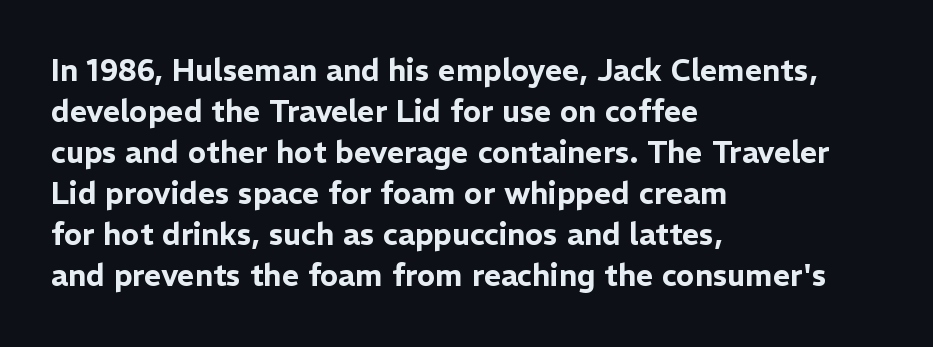
Q: Is the text italic (slanted)? A: No, it is upright.
Q: Is the typeface a serif or a sans-serif typeface? A: Sans-serif.
Q: Is the text underlined? A: No.
Q: How is the paragraph aligned? A: Left-aligned.
Q: Is the spacing between letters normal or unusually wide? A: Normal.
Q: Is the spacing between lines tight, normal or loose? A: Normal.
Q: Width (condensed, normal, or wide)? A: Normal.
Q: Stroke contrast? A: Low.
Q: x-height? A: Medium.
Q: Monospaced? A: No.
